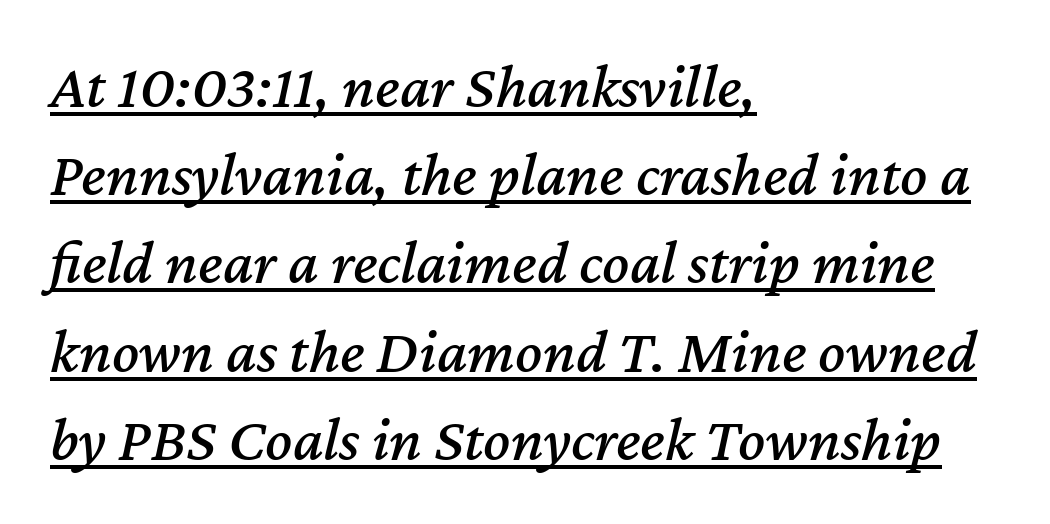
Q: Is the text italic (slanted)? A: Yes, it leans right by about 12 degrees.
Q: Is the text underlined? A: Yes.
Q: How is the paragraph aligned? A: Left-aligned.
Q: Is the spacing between letters normal or unusually wide? A: Normal.
Q: Is the spacing between lines tight, normal or loose? A: Normal.
Q: Width (condensed, normal, or wide)? A: Normal.
Q: Stroke contrast? A: Medium.
Q: x-height? A: Medium.
Q: Monospaced? A: No.
